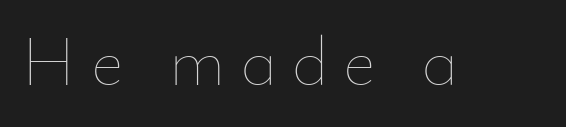
{"italic": "no", "bold": "no", "weight": "thin", "width": "normal", "stroke_contrast": "low", "x_height": "small", "monospaced": "no", "underline": "no", "letter_spacing": "wide", "letter_spacing_em": 0.21, "glyph_px": 70}
